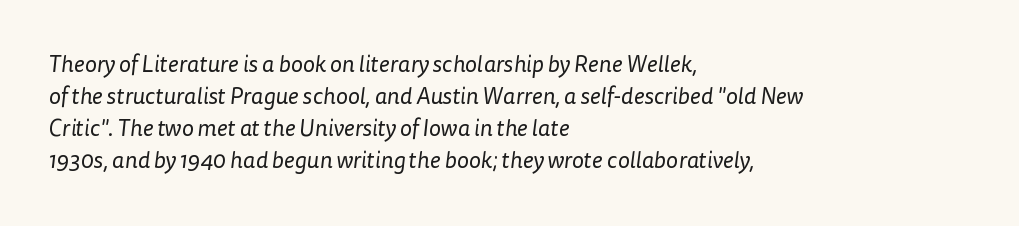
Q: Is the text bold? A: No.
Q: Is the text underlined? A: No.
Q: How is the paragraph aligned? A: Left-aligned.
Q: Is the spacing between letters normal or unusually wide? A: Normal.
Q: Is the spacing between lines tight, normal or loose? A: Normal.
